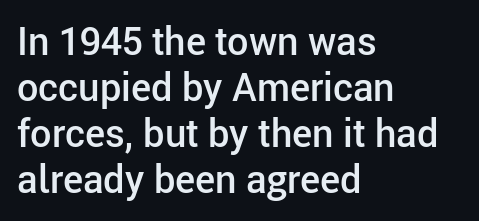
{"serif": "no", "italic": "no", "bold": "semi", "weight": "semibold", "width": "normal", "stroke_contrast": "low", "x_height": "medium", "monospaced": "no", "underline": "no", "align": "left", "line_spacing_ratio": 1.21, "letter_spacing": "normal", "letter_spacing_em": 0.0, "glyph_px": 38}
